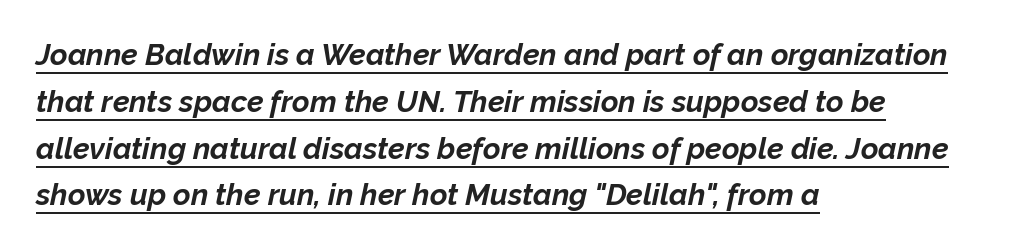
Q: Is the text bold? A: Yes.
Q: Is the text italic (slanted)? A: Yes, it leans right by about 12 degrees.
Q: Is the text underlined? A: Yes.
Q: How is the paragraph aligned? A: Left-aligned.
Q: Is the spacing between letters normal or unusually wide? A: Normal.
Q: Is the spacing between lines tight, normal or loose? A: Normal.
Q: Width (condensed, normal, or wide)? A: Normal.
Q: Stroke contrast? A: Low.
Q: x-height? A: Medium.
Q: Monospaced? A: No.
